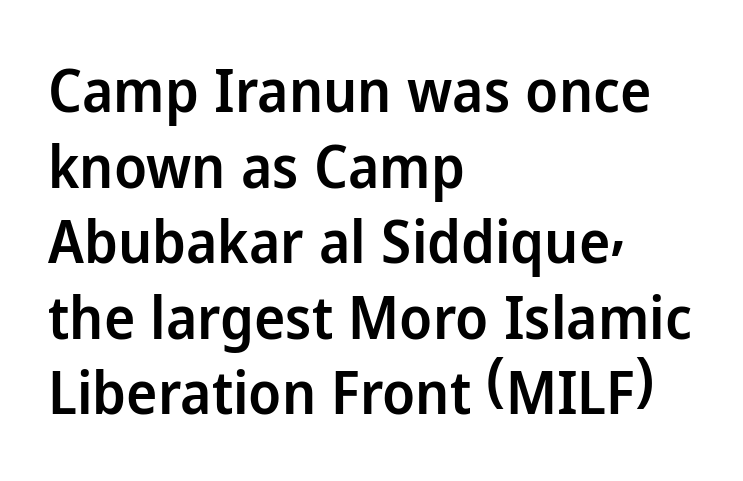
Every row of glyphs begins at an identical x-position on the left. Font category for this specimen: sans-serif. The lettering stays uniformly vertical, giving the passage a roman look. Quick note: interline space is typical.
